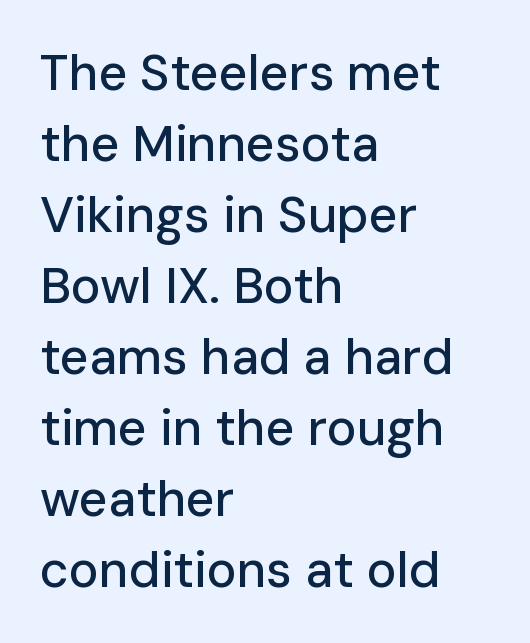
Q: Is the text italic (slanted)? A: No, it is upright.
Q: Is the typeface a serif or a sans-serif typeface? A: Sans-serif.
Q: Is the text underlined? A: No.
Q: How is the paragraph aligned? A: Left-aligned.
Q: Is the spacing between letters normal or unusually wide? A: Normal.
Q: Is the spacing between lines tight, normal or loose? A: Normal.
Q: Width (condensed, normal, or wide)? A: Normal.
Q: Stroke contrast? A: Low.
Q: x-height? A: Medium.
Q: Monospaced? A: No.
